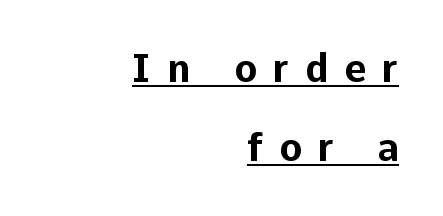
Every character sits straight up, as roman type does. Heft: maximum for text — a bold. Decoration check: the copy is underlined. The font family rendered here belongs to the sans-serif group.
